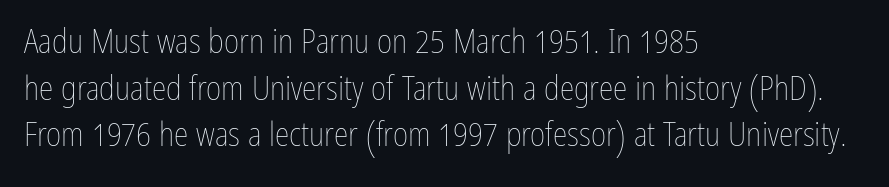
No chunkiness to these letters — they're not bold. Rule under the text: the space is simply empty. The horizontal fit of the characters is conventional and even. The paragraph has a hard left edge and a soft right edge. Proportional: the letters do not fall into vertical columns.
